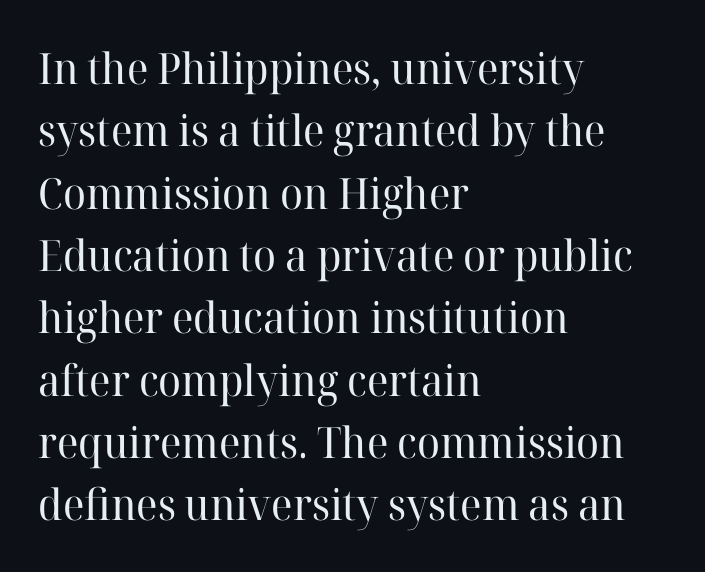
{"serif": "yes", "italic": "no", "bold": "no", "weight": "regular", "width": "normal", "stroke_contrast": "high", "x_height": "medium", "monospaced": "no", "underline": "no", "align": "left", "line_spacing": "normal", "line_spacing_ratio": 1.45, "letter_spacing": "normal", "letter_spacing_em": 0.0, "glyph_px": 43}
